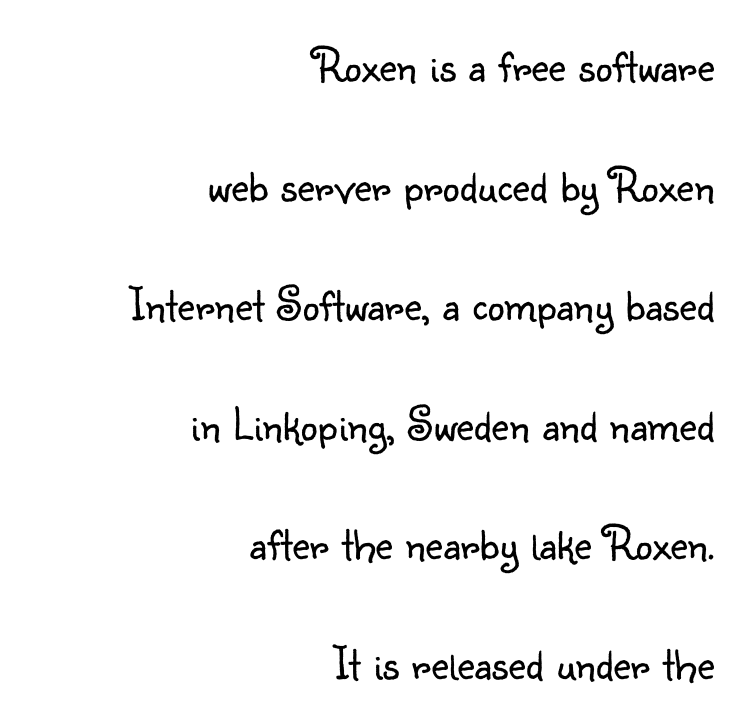
{"serif": "no", "italic": "no", "bold": "no", "weight": "light", "width": "normal", "stroke_contrast": "low", "x_height": "small", "monospaced": "no", "underline": "no", "align": "right", "line_spacing": "loose", "line_spacing_ratio": 2.49, "letter_spacing": "normal", "letter_spacing_em": 0.0, "glyph_px": 48}
